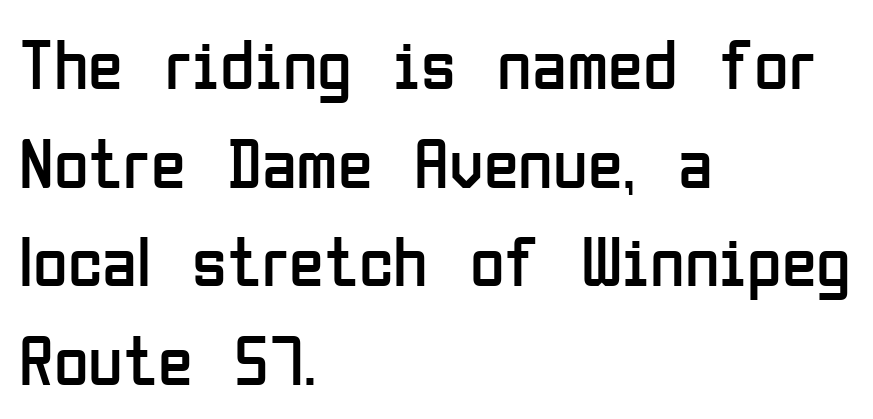
The image shows 71 px regular-weight, condensed sans-serif type, upright; set left-aligned, normal line spacing (1.39x), normal letter spacing, not underlined; low stroke contrast and a medium x-height.
